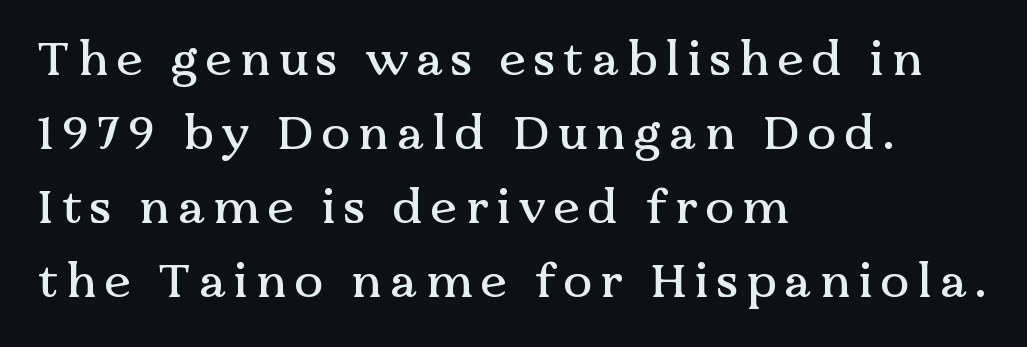
Q: Is the text italic (slanted)? A: No, it is upright.
Q: Is the typeface a serif or a sans-serif typeface? A: Serif.
Q: Is the text underlined? A: No.
Q: How is the paragraph aligned? A: Left-aligned.
Q: Is the spacing between lines tight, normal or loose? A: Normal.
Q: Width (condensed, normal, or wide)? A: Normal.
Q: Stroke contrast? A: Medium.
Q: x-height? A: Medium.
Q: Monospaced? A: No.
